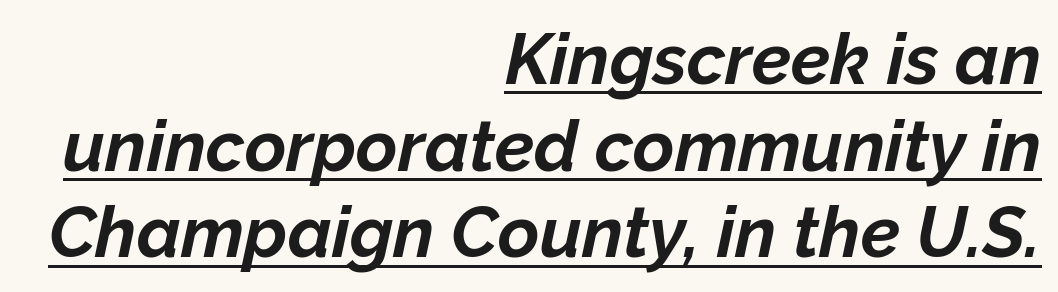
Q: Is the text bold? A: Yes.
Q: Is the text italic (slanted)? A: Yes, it leans right by about 12 degrees.
Q: Is the text underlined? A: Yes.
Q: How is the paragraph aligned? A: Right-aligned.
Q: Is the spacing between letters normal or unusually wide? A: Normal.
Q: Width (condensed, normal, or wide)? A: Normal.
Q: Stroke contrast? A: Low.
Q: x-height? A: Medium.
Q: Monospaced? A: No.
